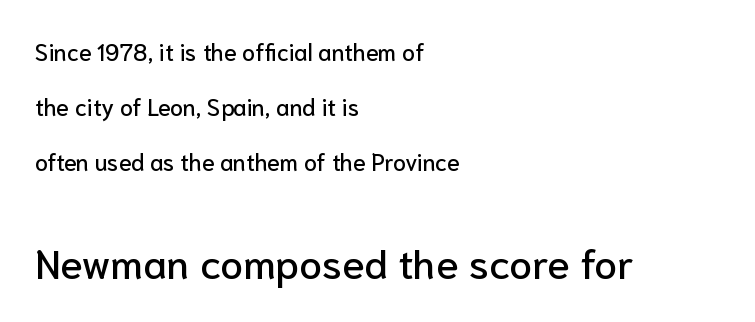
Q: Is the text italic (slanted)? A: No, it is upright.
Q: Is the typeface a serif or a sans-serif typeface? A: Sans-serif.
Q: Is the text underlined? A: No.
Q: How is the paragraph aligned? A: Left-aligned.
Q: Is the spacing between letters normal or unusually wide? A: Normal.
Q: Is the spacing between lines tight, normal or loose? A: Loose.
Q: Which block of text is set in a larger size, the first (top) or the second (bottom)? A: The second (bottom) one.
Q: Width (condensed, normal, or wide)? A: Normal.
Q: Stroke contrast? A: Low.
Q: x-height? A: Medium.
Q: Monospaced? A: No.
